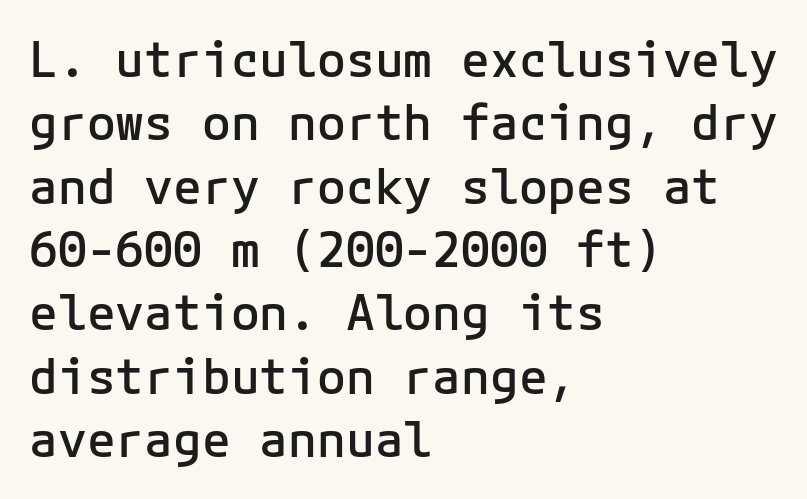
Here the designer chose a console-style face with uniform glyph widths. Every stem runs plumb, perpendicular to the baseline. Where is the straight margin? On the left. The tracking reads as untouched default to a designer's eye.
